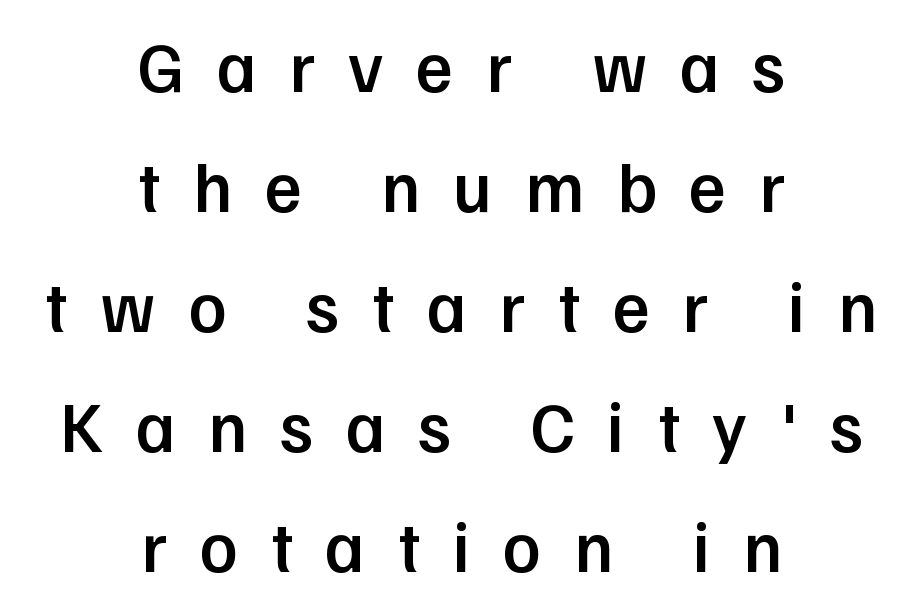
Line starts and ends both wander, symmetrically. The letters are spread apart with noticeably loose tracking. If you drew a line through each stem, it would be perfectly vertical. The strokes are fattened partway — semibold, not bold. I'd call this a sans setting — the letters go barefoot.
